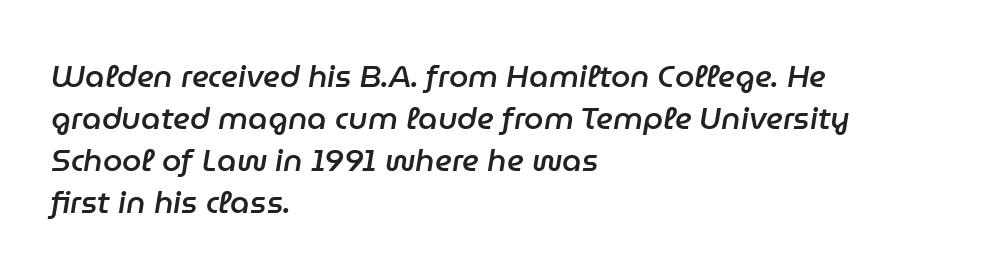
{"italic": "yes", "lean": "right", "slant_degrees": 9, "bold": "semi", "weight": "semibold", "width": "normal", "stroke_contrast": "low", "x_height": "medium", "monospaced": "no", "underline": "no", "align": "left", "line_spacing": "normal", "line_spacing_ratio": 1.35, "letter_spacing": "normal", "letter_spacing_em": 0.0, "glyph_px": 31}
